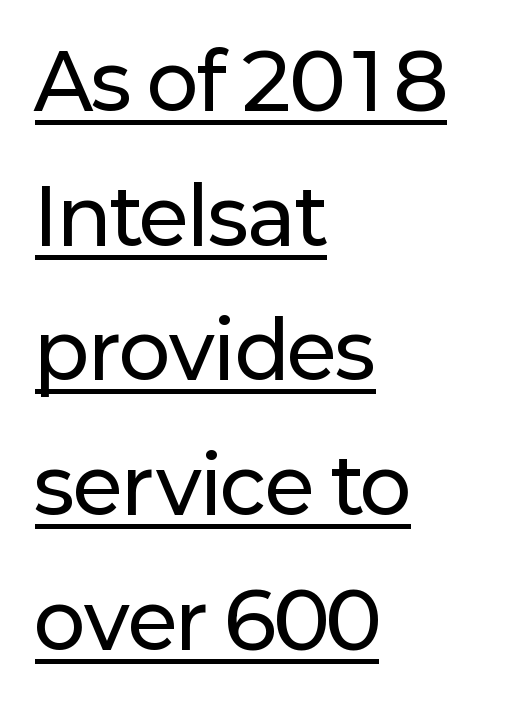
The image shows 77 px sans-serif type, upright; set left-aligned, line spacing 1.75x, normal letter spacing, underlined; low stroke contrast and a medium x-height.
